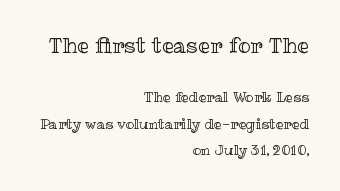
{"italic": "no", "underline": "no", "align": "right", "line_spacing_ratio": 1.88, "letter_spacing": "normal", "letter_spacing_em": 0.0, "larger_block": "first", "size_ratio": 1.5, "glyph_px": 21}
